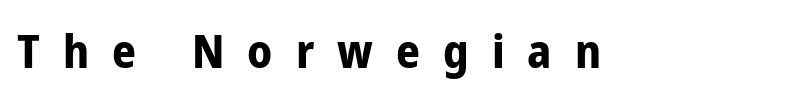
The image shows 47 px bold, condensed sans-serif type, upright; set unusually wide letter spacing (+0.49 em), not underlined; low stroke contrast and a medium x-height.
